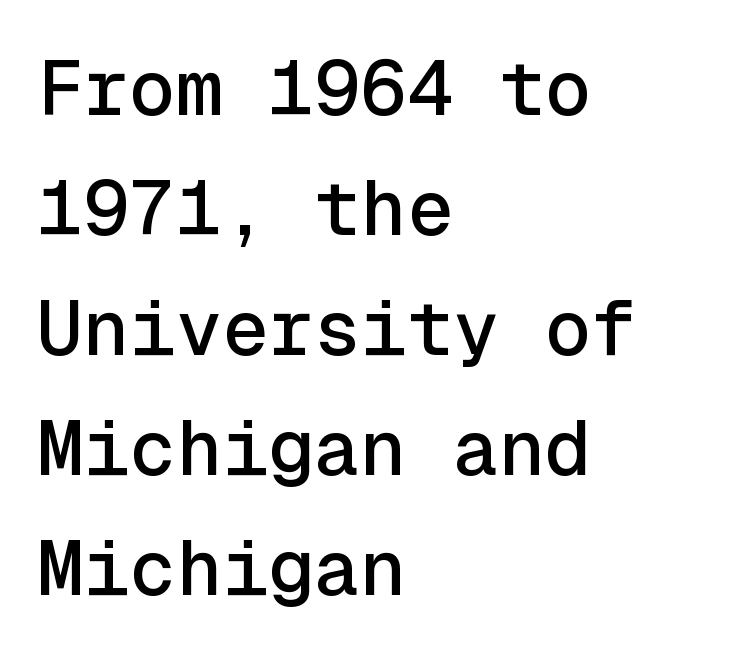
Vertical strokes here are truly vertical. Baseline-to-baseline distance is the conventional proportion of letter height. The glyphs are unaccompanied by any horizontal stroke below them. The setting favours the left margin, as ordinary paragraphs usually do.
